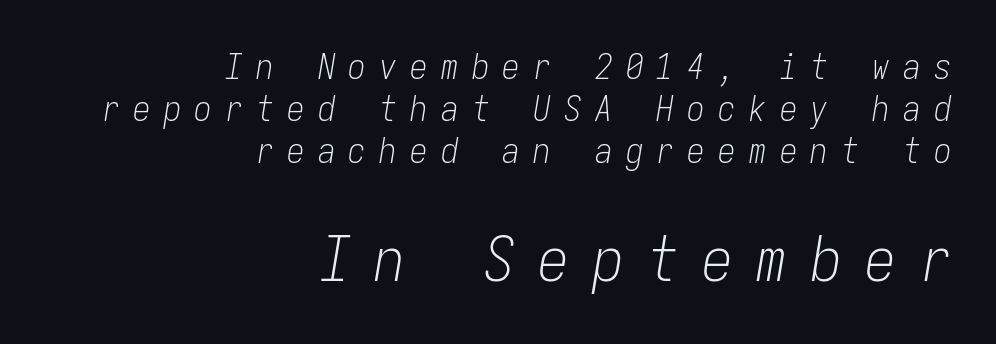
{"italic": "yes", "lean": "right", "slant_degrees": 9, "bold": "no", "weight": "light", "width": "condensed", "stroke_contrast": "low", "x_height": "medium", "monospaced": "yes", "underline": "no", "align": "right", "line_spacing_ratio": 1.2, "letter_spacing": "wide", "letter_spacing_em": 0.38, "larger_block": "second", "size_ratio": 1.77, "glyph_px": 62}
